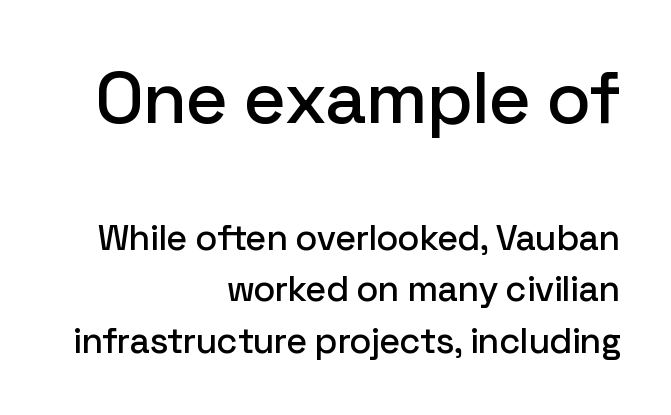
{"serif": "no", "italic": "no", "width": "normal", "stroke_contrast": "low", "x_height": "medium", "monospaced": "no", "underline": "no", "align": "right", "line_spacing": "normal", "line_spacing_ratio": 1.43, "letter_spacing": "normal", "letter_spacing_em": 0.0, "larger_block": "first", "size_ratio": 2.03, "glyph_px": 73}
